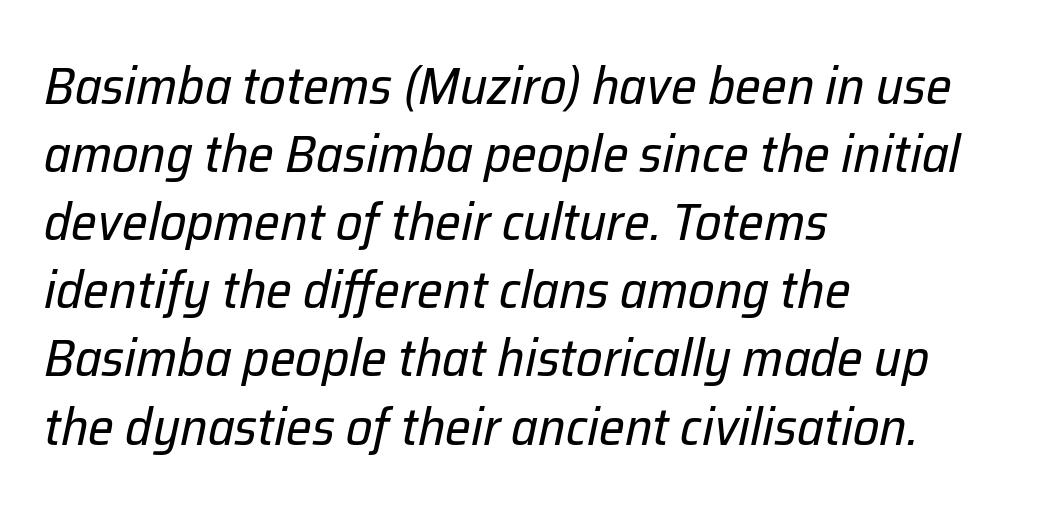
Q: Is the text bold? A: No.
Q: Is the text italic (slanted)? A: Yes, it leans right by about 12 degrees.
Q: Is the text underlined? A: No.
Q: How is the paragraph aligned? A: Left-aligned.
Q: Is the spacing between letters normal or unusually wide? A: Normal.
Q: Is the spacing between lines tight, normal or loose? A: Normal.
Q: Width (condensed, normal, or wide)? A: Normal.
Q: Stroke contrast? A: Low.
Q: x-height? A: Medium.
Q: Monospaced? A: No.
